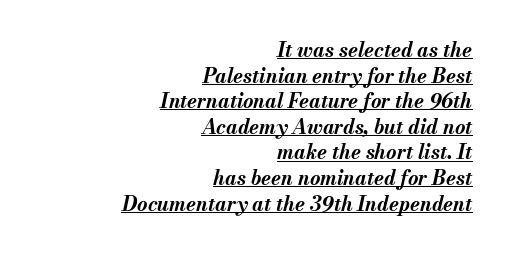
The sample's only ornament is a line tracing under the words. Italic? Definitely — the glyphs are oblique. Look at the tracking — it's just the regular setting, nothing added. Every letter is thick-stroked: bold, no question. Does the copy run flush right? Yes — the right margin is perfectly even. The lines sit at an ordinary, default distance from one another.
